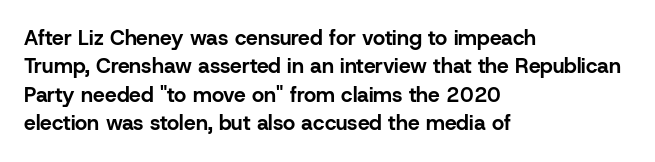
{"italic": "no", "bold": "yes", "underline": "no", "align": "left", "line_spacing": "normal", "line_spacing_ratio": 1.35, "letter_spacing": "normal", "letter_spacing_em": 0.0, "glyph_px": 21}
